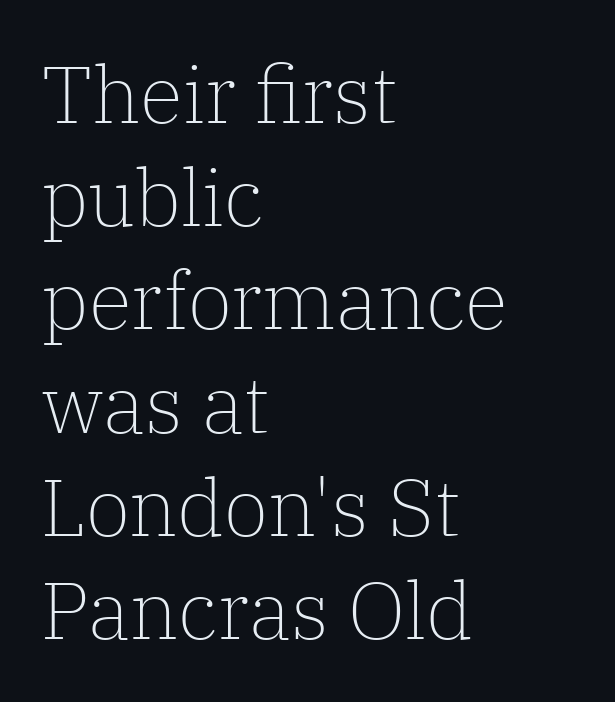
There is no visible air inserted between adjacent glyphs. Honestly, there is no underline to notice here at all. The letters carry serifs — small finishing strokes at the ends of their stems. If you measured baseline to baseline, you'd find a middling distance.
